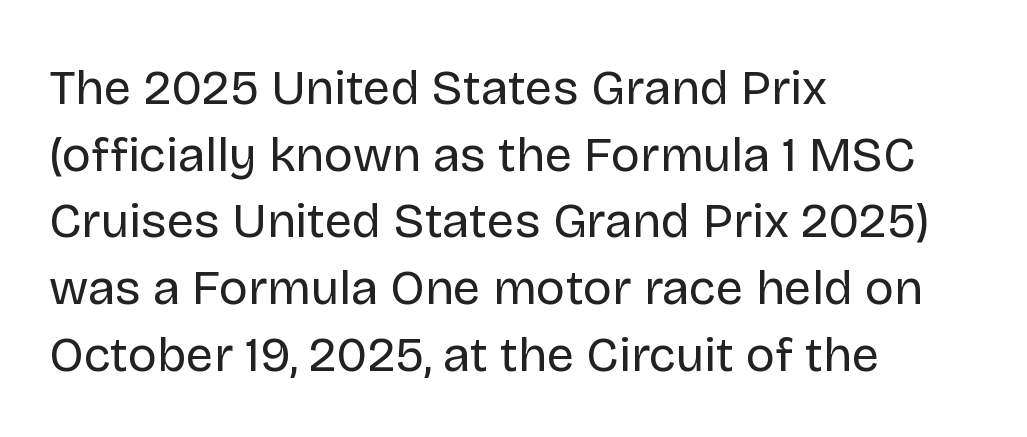
Q: Is the text bold? A: No.
Q: Is the text italic (slanted)? A: No, it is upright.
Q: Is the typeface a serif or a sans-serif typeface? A: Sans-serif.
Q: Is the text underlined? A: No.
Q: How is the paragraph aligned? A: Left-aligned.
Q: Is the spacing between letters normal or unusually wide? A: Normal.
Q: Is the spacing between lines tight, normal or loose? A: Normal.
Q: Width (condensed, normal, or wide)? A: Normal.
Q: Stroke contrast? A: Low.
Q: x-height? A: Large.
Q: Monospaced? A: No.
